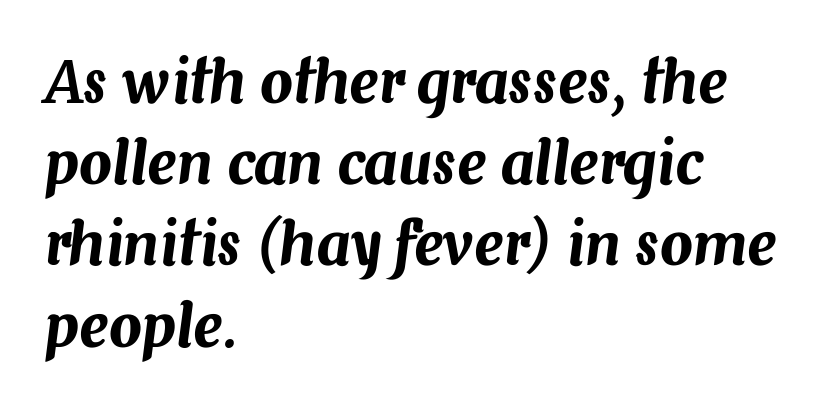
{"italic": "yes", "lean": "right", "slant_degrees": 7, "width": "normal", "stroke_contrast": "medium", "x_height": "medium", "monospaced": "no", "underline": "no", "align": "left", "line_spacing": "normal", "line_spacing_ratio": 1.4, "letter_spacing": "normal", "letter_spacing_em": 0.0, "glyph_px": 58}
